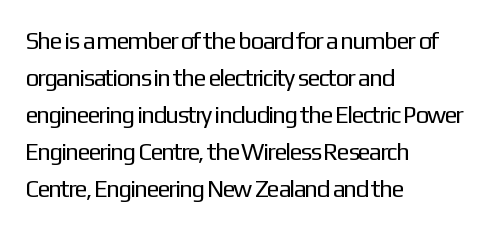
The image shows 24 px text type, upright; set left-aligned, normal line spacing (1.54x), normal letter spacing, not underlined.
